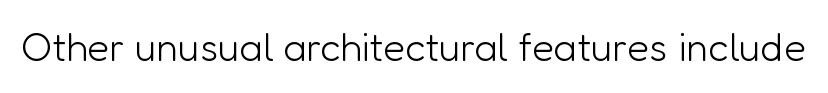
Q: Is the text bold? A: No.
Q: Is the text italic (slanted)? A: No, it is upright.
Q: Is the typeface a serif or a sans-serif typeface? A: Sans-serif.
Q: Is the text underlined? A: No.
Q: Is the spacing between letters normal or unusually wide? A: Normal.
Q: Width (condensed, normal, or wide)? A: Normal.
Q: Stroke contrast? A: Low.
Q: x-height? A: Medium.
Q: Monospaced? A: No.
